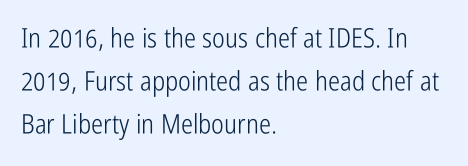
{"italic": "no", "bold": "no", "underline": "no", "align": "left", "line_spacing": "normal", "line_spacing_ratio": 1.6, "letter_spacing": "normal", "letter_spacing_em": 0.0, "glyph_px": 27}
